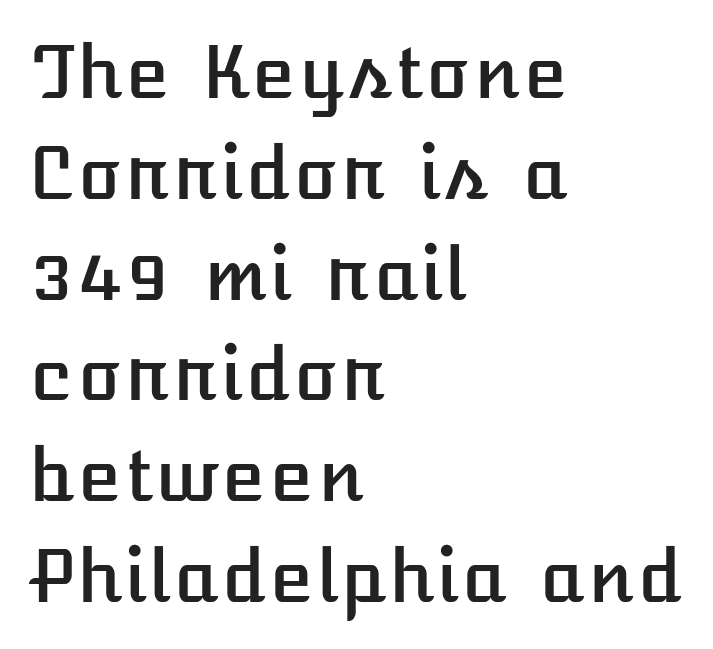
Q: Is the text italic (slanted)? A: No, it is upright.
Q: Is the text underlined? A: No.
Q: How is the paragraph aligned? A: Left-aligned.
Q: Is the spacing between letters normal or unusually wide? A: Normal.
Q: Is the spacing between lines tight, normal or loose? A: Normal.
Q: Width (condensed, normal, or wide)? A: Normal.
Q: Stroke contrast? A: Low.
Q: x-height? A: Medium.
